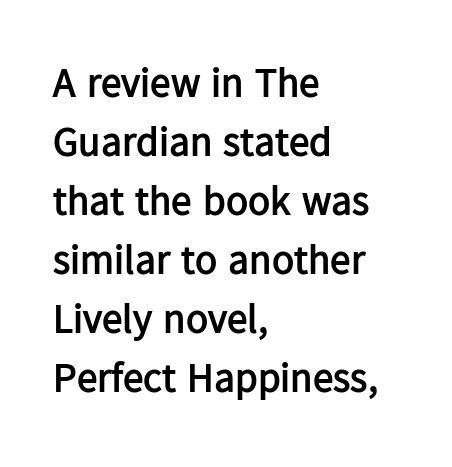
Q: Is the text bold? A: Yes.
Q: Is the text italic (slanted)? A: No, it is upright.
Q: Is the typeface a serif or a sans-serif typeface? A: Sans-serif.
Q: Is the text underlined? A: No.
Q: How is the paragraph aligned? A: Left-aligned.
Q: Is the spacing between letters normal or unusually wide? A: Normal.
Q: Is the spacing between lines tight, normal or loose? A: Normal.
Q: Width (condensed, normal, or wide)? A: Normal.
Q: Stroke contrast? A: Low.
Q: x-height? A: Medium.
Q: Monospaced? A: No.
